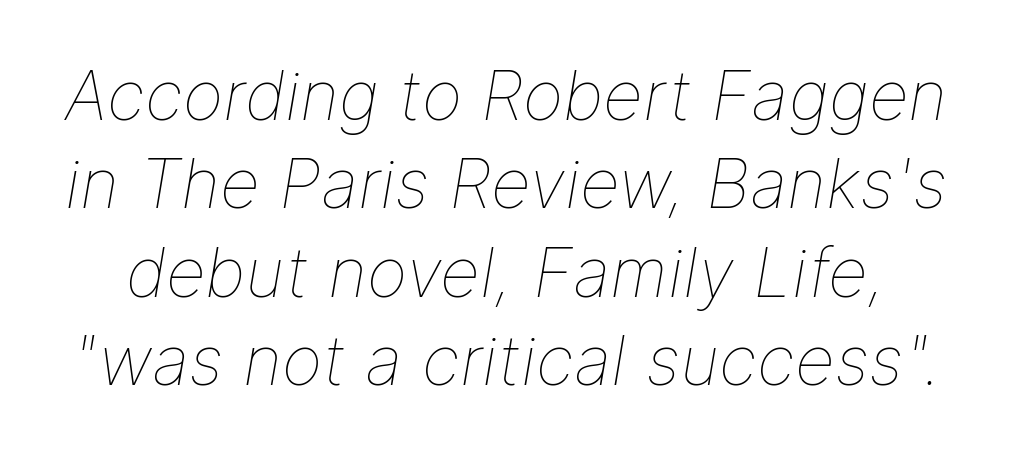
{"italic": "yes", "lean": "right", "slant_degrees": 9, "bold": "no", "weight": "thin", "width": "normal", "stroke_contrast": "low", "x_height": "medium", "monospaced": "no", "underline": "no", "line_spacing": "normal", "line_spacing_ratio": 1.28, "letter_spacing": "normal", "letter_spacing_em": 0.0, "glyph_px": 69}
